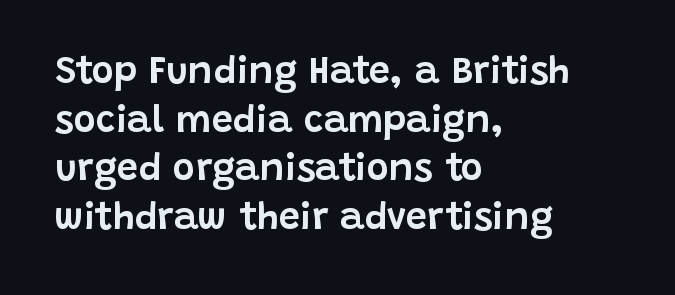
Q: Is the text italic (slanted)? A: No, it is upright.
Q: Is the typeface a serif or a sans-serif typeface? A: Sans-serif.
Q: Is the text underlined? A: No.
Q: How is the paragraph aligned? A: Left-aligned.
Q: Is the spacing between letters normal or unusually wide? A: Normal.
Q: Is the spacing between lines tight, normal or loose? A: Normal.
Q: Width (condensed, normal, or wide)? A: Normal.
Q: Stroke contrast? A: Low.
Q: x-height? A: Large.
Q: Monospaced? A: No.
